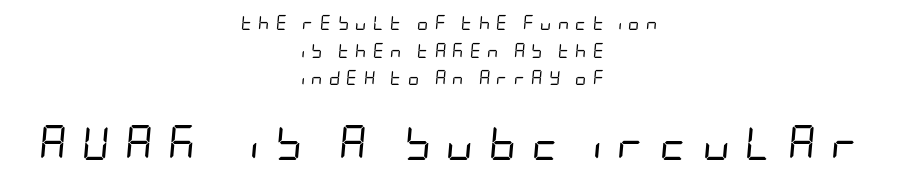
Q: Is the text bold? A: No.
Q: Is the text italic (slanted)? A: Yes, it leans right by about 5 degrees.
Q: Is the text underlined? A: No.
Q: How is the paragraph aligned? A: Centered.
Q: Is the spacing between letters normal or unusually wide? A: Unusually wide.
Q: Is the spacing between lines tight, normal or loose? A: Loose.
Q: Which block of text is set in a larger size, the first (top) or the second (bottom)? A: The second (bottom) one.
Q: Width (condensed, normal, or wide)? A: Condensed.
Q: Stroke contrast? A: Low.
Q: x-height? A: Large.
